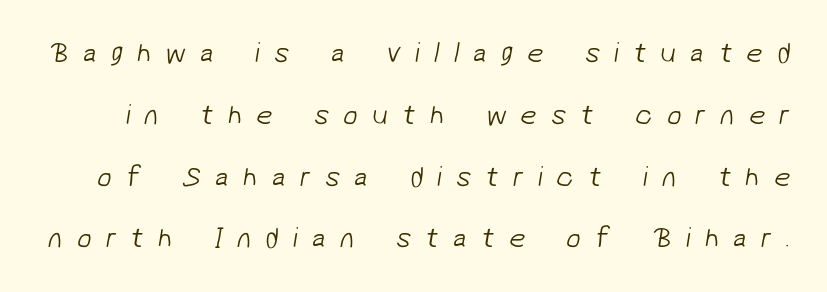
The image shows 29 px light sans-serif type; set loose line spacing (2.13x), unusually wide letter spacing (+0.49 em), not underlined; low stroke contrast and a medium x-height.
